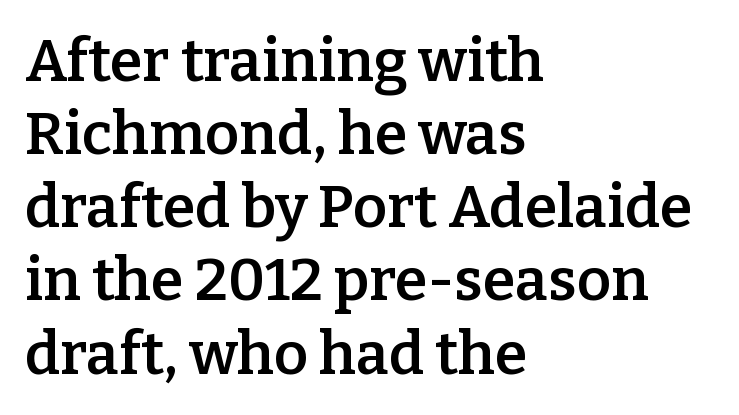
Typeset ragged right — the left edge is the straight one. Students, this is semibold: more ink than regular, less than bold. A typesetter would label this face a serif. Style check: upright. Words float on clear page, feet unadorned.
